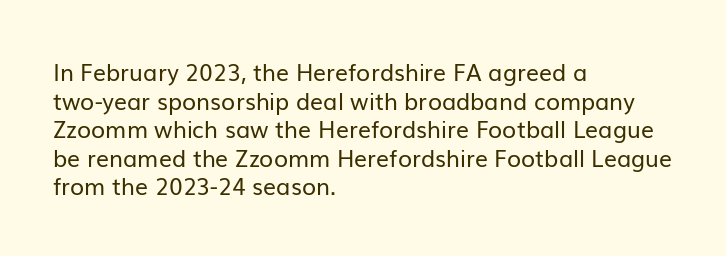
Beneath every word, the page is bare. On a weight scale, this lands at 450 or below. Look at the tracking — it's just the regular setting, nothing added. The typesetter chose a ragged-right arrangement here. Upright lettering throughout.
